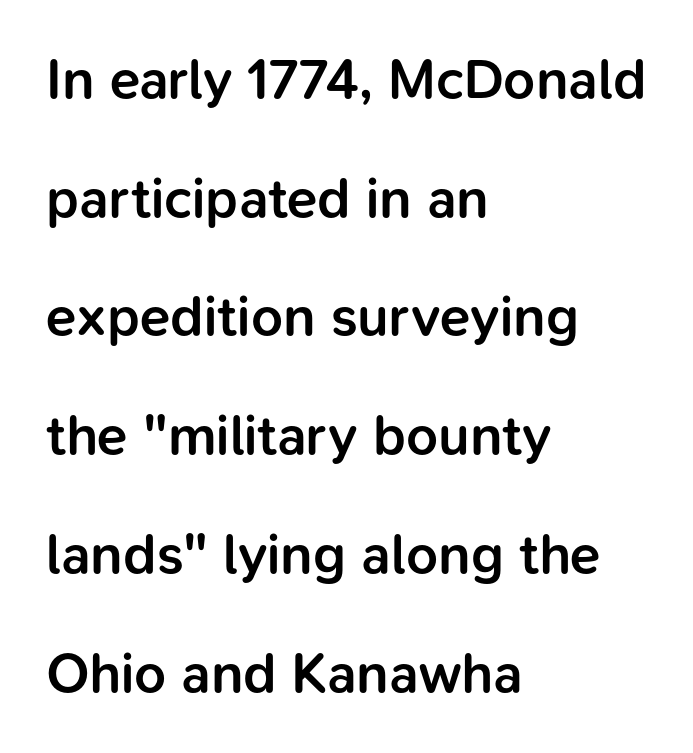
The image shows 56 px semibold sans-serif type, upright; set left-aligned, loose line spacing (2.12x), normal letter spacing, not underlined; low stroke contrast and a medium x-height.
